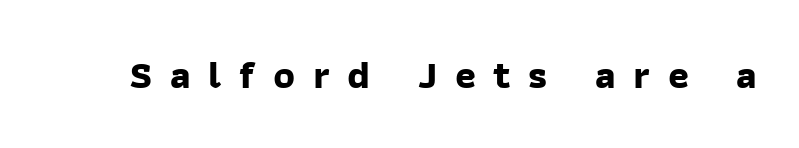
{"serif": "no", "bold": "yes", "weight": "bold", "width": "normal", "stroke_contrast": "low", "x_height": "medium", "monospaced": "no", "underline": "no", "letter_spacing": "wide", "letter_spacing_em": 0.44, "glyph_px": 40}
